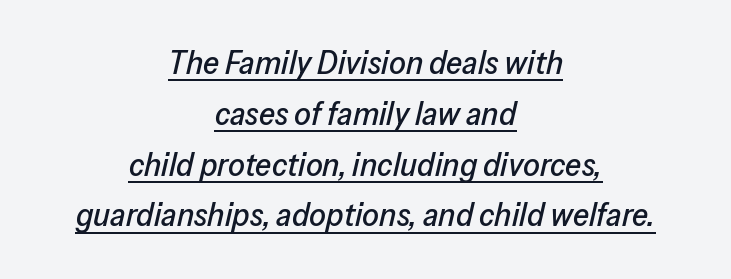
The image shows 33 px text type, italic (leaning right); set centered, normal line spacing (1.54x), normal letter spacing, underlined; low stroke contrast and a medium x-height.
